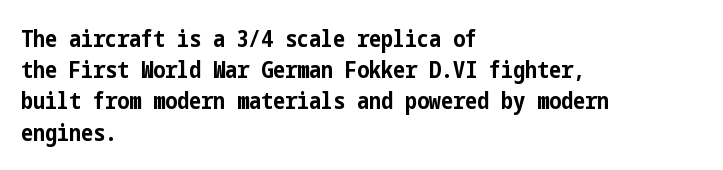
Every letter is thick-stroked: bold, no question. Line starts are locked; line ends wander. What's the leading like? Ordinary, nothing unusual. Glance below the letters and you will spot only blank space.
